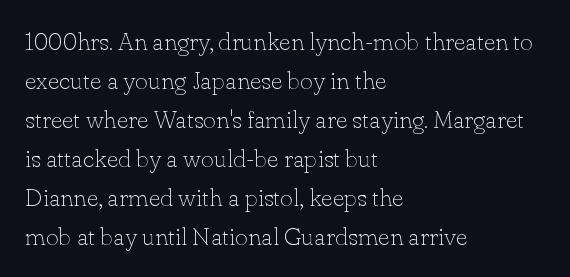
The image shows 25 px text type, upright; set left-aligned, normal line spacing (1.56x), normal letter spacing, not underlined.
